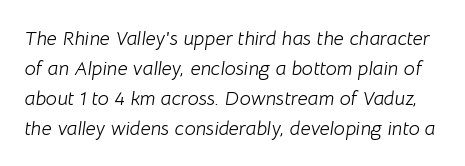
The image shows 20 px text type, italic (leaning right); set normal line spacing (1.5x), normal letter spacing, not underlined.
